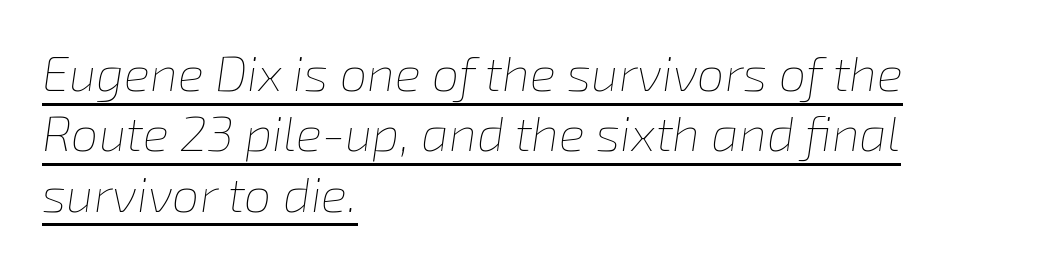
Q: Is the text bold? A: No.
Q: Is the text italic (slanted)? A: Yes, it leans right by about 8 degrees.
Q: Is the text underlined? A: Yes.
Q: How is the paragraph aligned? A: Left-aligned.
Q: Is the spacing between letters normal or unusually wide? A: Normal.
Q: Width (condensed, normal, or wide)? A: Normal.
Q: Stroke contrast? A: Low.
Q: x-height? A: Medium.
Q: Monospaced? A: No.
